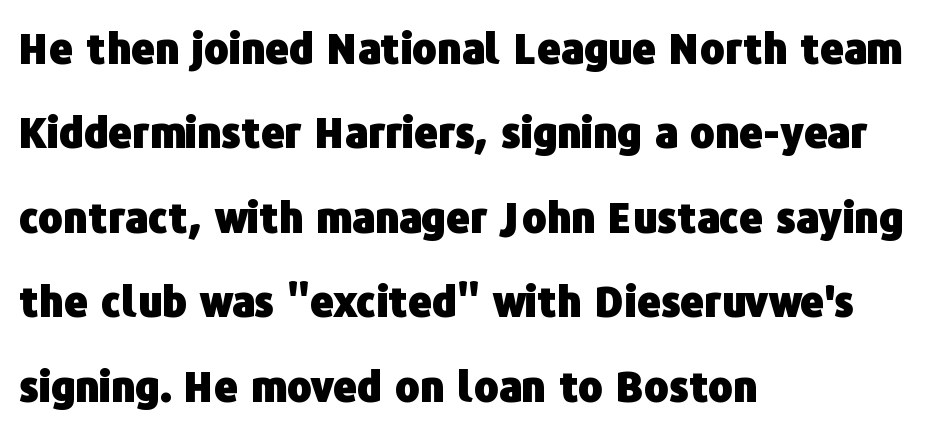
{"serif": "no", "italic": "no", "bold": "yes", "weight": "heavy", "width": "normal", "stroke_contrast": "low", "x_height": "medium", "monospaced": "no", "underline": "no", "align": "left", "line_spacing": "loose", "line_spacing_ratio": 2.06, "letter_spacing": "normal", "letter_spacing_em": 0.0, "glyph_px": 41}
